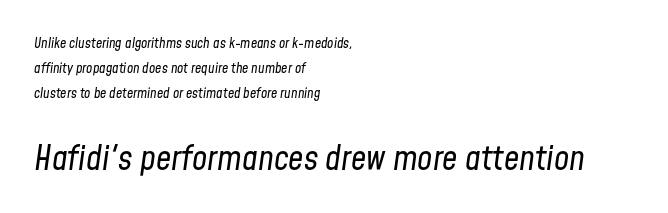
Q: Is the text bold? A: No.
Q: Is the text italic (slanted)? A: Yes, it leans right by about 8 degrees.
Q: Is the text underlined? A: No.
Q: How is the paragraph aligned? A: Left-aligned.
Q: Is the spacing between letters normal or unusually wide? A: Normal.
Q: Which block of text is set in a larger size, the first (top) or the second (bottom)? A: The second (bottom) one.
Q: Width (condensed, normal, or wide)? A: Condensed.
Q: Stroke contrast? A: Low.
Q: x-height? A: Medium.
Q: Monospaced? A: No.
